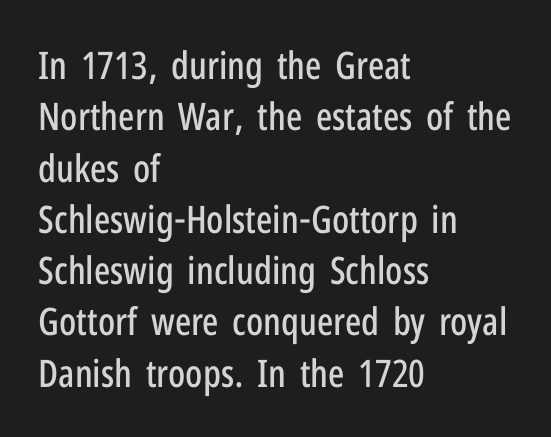
Decoration check: the copy has no underline. In terms of leading, this rendering sits right in the middle. This is roman type, the default non-slanted kind. If you drew a ruler down the left edge, every line would touch it. The gaps between neighbouring characters are ordinary and unremarkable.
